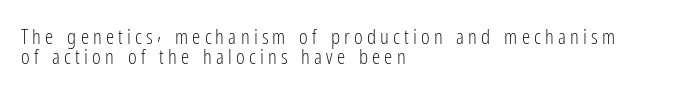
{"italic": "no", "bold": "no", "underline": "no", "align": "left", "line_spacing": "tight", "line_spacing_ratio": 0.97, "letter_spacing": "wide", "letter_spacing_em": 0.2, "glyph_px": 21}
